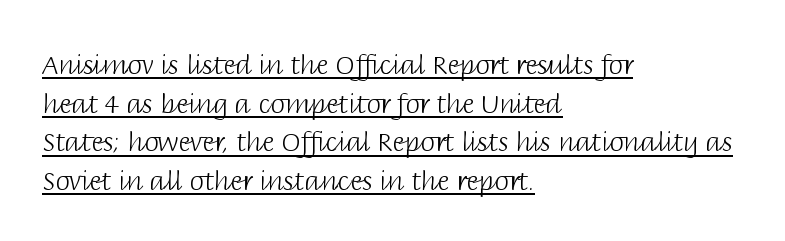
The image shows 26 px text type, upright; set left-aligned, normal line spacing (1.49x), normal letter spacing, underlined.
